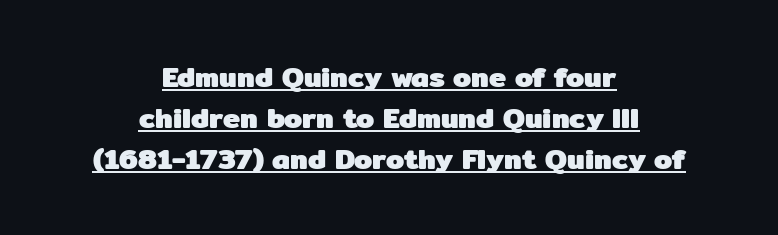
The image shows 29 px heavy sans-serif type, upright; set centered, normal line spacing (1.41x), normal letter spacing, underlined; low stroke contrast and a medium x-height.
